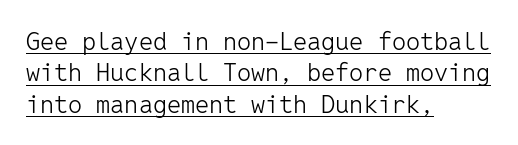
The image shows 25 px text type, upright; set left-aligned, normal line spacing (1.26x), normal letter spacing, underlined.
